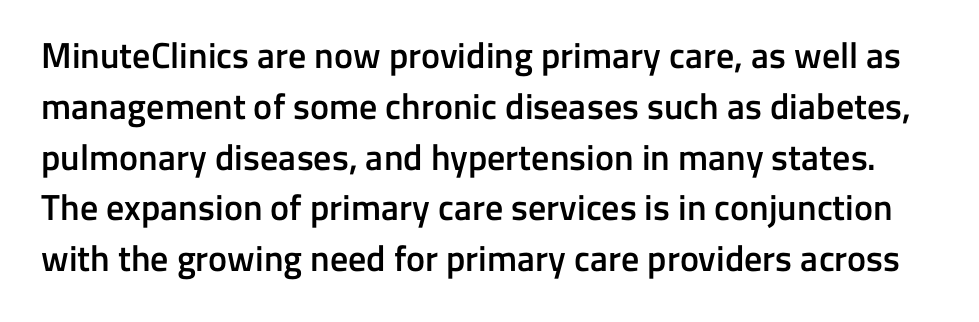
{"serif": "no", "italic": "no", "bold": "semi", "weight": "semibold", "width": "normal", "stroke_contrast": "low", "x_height": "medium", "monospaced": "no", "underline": "no", "line_spacing": "normal", "line_spacing_ratio": 1.41, "letter_spacing": "normal", "letter_spacing_em": 0.0, "glyph_px": 36}
